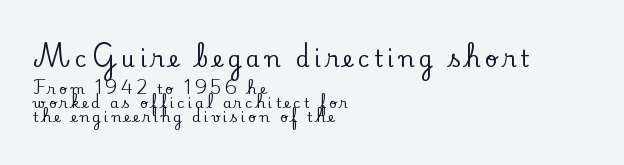
Q: Is the text italic (slanted)? A: No, it is upright.
Q: Is the text underlined? A: No.
Q: How is the paragraph aligned? A: Left-aligned.
Q: Is the spacing between letters normal or unusually wide? A: Unusually wide.
Q: Is the spacing between lines tight, normal or loose? A: Tight.
Q: Which block of text is set in a larger size, the first (top) or the second (bottom)? A: The first (top) one.
